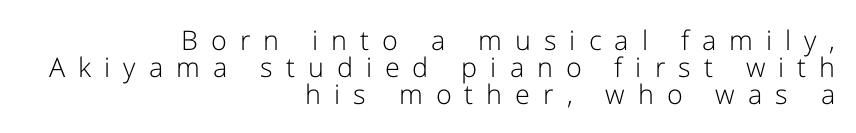
The image shows 27 px text type, upright; set right-aligned, tight line spacing (1.0x), unusually wide letter spacing (+0.48 em), not underlined.
